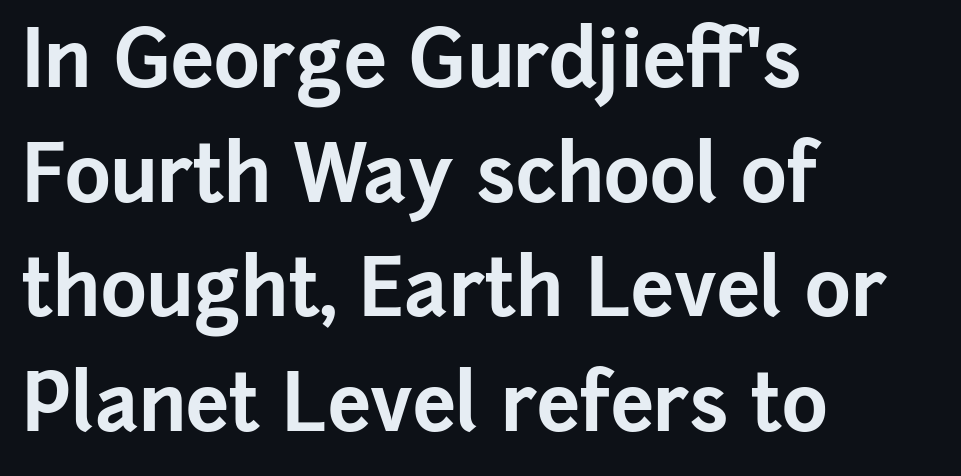
Q: Is the text bold? A: Yes.
Q: Is the text italic (slanted)? A: No, it is upright.
Q: Is the typeface a serif or a sans-serif typeface? A: Sans-serif.
Q: Is the text underlined? A: No.
Q: How is the paragraph aligned? A: Left-aligned.
Q: Is the spacing between letters normal or unusually wide? A: Normal.
Q: Is the spacing between lines tight, normal or loose? A: Normal.
Q: Width (condensed, normal, or wide)? A: Normal.
Q: Stroke contrast? A: Low.
Q: x-height? A: Medium.
Q: Monospaced? A: No.
